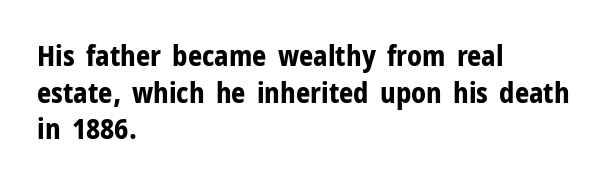
Q: Is the text bold? A: Yes.
Q: Is the text italic (slanted)? A: No, it is upright.
Q: Is the typeface a serif or a sans-serif typeface? A: Sans-serif.
Q: Is the text underlined? A: No.
Q: How is the paragraph aligned? A: Left-aligned.
Q: Is the spacing between letters normal or unusually wide? A: Normal.
Q: Is the spacing between lines tight, normal or loose? A: Normal.
Q: Width (condensed, normal, or wide)? A: Normal.
Q: Stroke contrast? A: Low.
Q: x-height? A: Medium.
Q: Monospaced? A: No.
